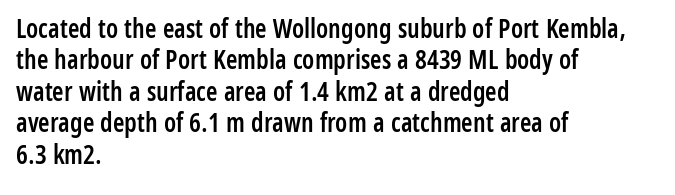
Here the glyphs are tracked normally, forming tight word shapes. Posture: vertical. Quick note: underline off. In CSS terms this would be text-align: left. This is moderately heavy type, rendered in semibold.
